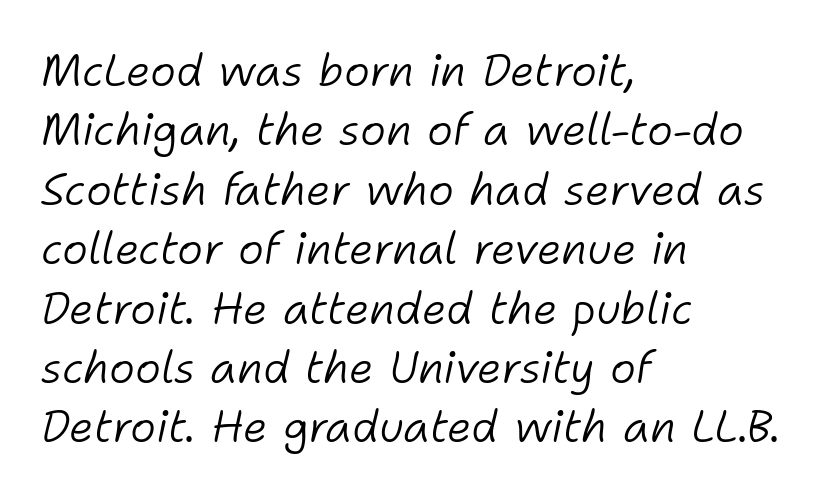
Posture: slanted. Reading down the block, your eye returns to a fixed left position each line. The typesetting does not lean heavy: it is not bold. Leading matches the norm, producing a regular column. Note the varied advance widths — an 'i' is clearly narrower than an 'm'. You could call the tracking neutral — neither tight nor loose.
